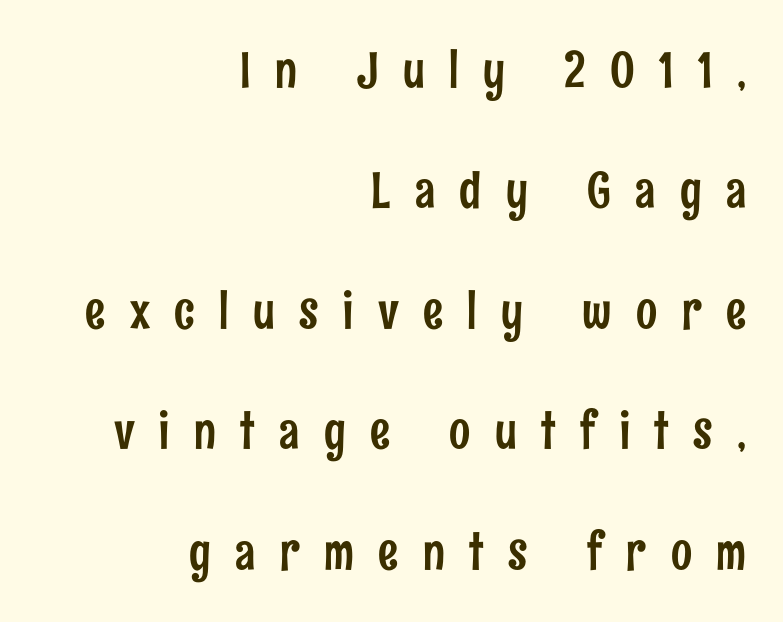
{"serif": "no", "italic": "no", "width": "condensed", "stroke_contrast": "low", "x_height": "medium", "monospaced": "no", "underline": "no", "align": "right", "line_spacing": "loose", "line_spacing_ratio": 2.41, "letter_spacing": "wide", "letter_spacing_em": 0.49, "glyph_px": 50}
